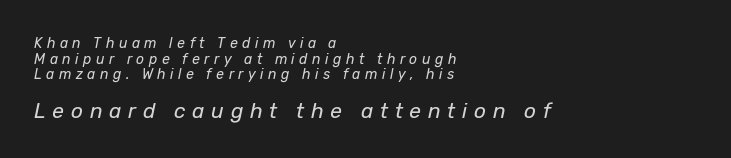
Teacher's note: observe the even left margin — that is flush-left alignment. Lines of text with bare space underneath. Cramped leading. Reading top to bottom, the characters get bigger at the block break. The letters are slanted; this is an italic face. Students, note that the glyphs here are deliberately spaced far apart.
